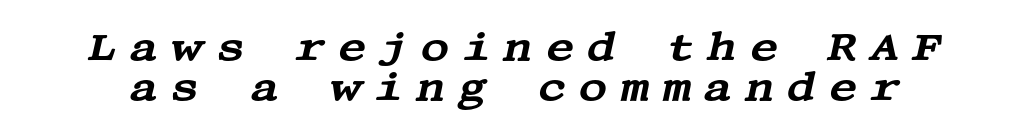
Does extra space separate the letters? Yes, quite a lot of it. Type without underlining. Cramped leading. The lettering tilts uniformly, giving the passage an italic look. Typographically, this falls in the serif category.
